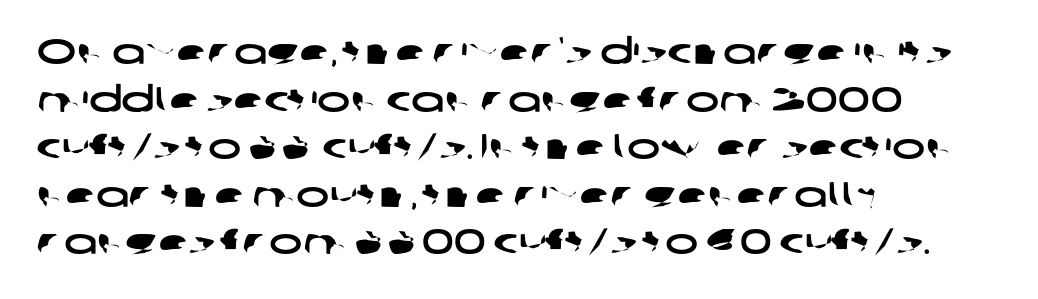
{"serif": "no", "width": "wide", "stroke_contrast": "low", "x_height": "medium", "monospaced": "no", "underline": "no", "align": "left", "line_spacing": "normal", "line_spacing_ratio": 1.36, "letter_spacing": "normal", "letter_spacing_em": 0.0, "glyph_px": 35}
